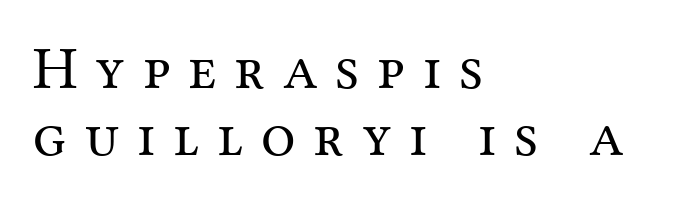
The image shows 61 px regular-weight serif type, upright; set left-aligned, tight line spacing (1.1x), unusually wide letter spacing (+0.29 em), not underlined; medium stroke contrast and a medium x-height.
